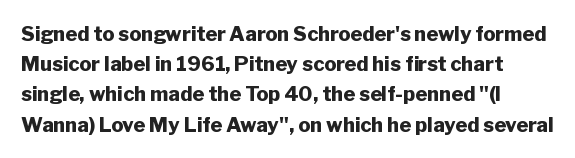
The area under the type is left untouched. This block has exactly the height ordinary leading produces. The sample has been set heavy, in full bold. A typesetter would mark this as roman, not italic. Glyph-to-glyph distance matches everyday printed text.
